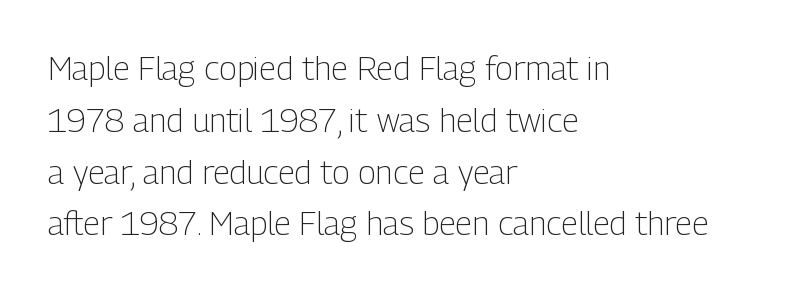
Q: Is the text bold? A: No.
Q: Is the text italic (slanted)? A: No, it is upright.
Q: Is the typeface a serif or a sans-serif typeface? A: Sans-serif.
Q: Is the text underlined? A: No.
Q: How is the paragraph aligned? A: Left-aligned.
Q: Is the spacing between letters normal or unusually wide? A: Normal.
Q: Is the spacing between lines tight, normal or loose? A: Normal.
Q: Width (condensed, normal, or wide)? A: Condensed.
Q: Stroke contrast? A: Low.
Q: x-height? A: Medium.
Q: Monospaced? A: No.
